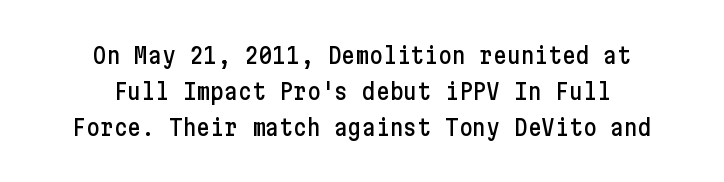
{"italic": "no", "underline": "no", "align": "center", "line_spacing": "normal", "line_spacing_ratio": 1.56, "letter_spacing": "normal", "letter_spacing_em": 0.0, "glyph_px": 23}
